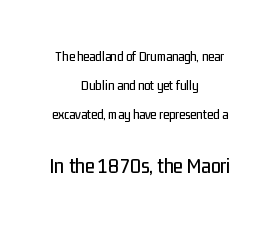
Q: Is the text italic (slanted)? A: No, it is upright.
Q: Is the text underlined? A: No.
Q: How is the paragraph aligned? A: Centered.
Q: Is the spacing between letters normal or unusually wide? A: Normal.
Q: Is the spacing between lines tight, normal or loose? A: Loose.
Q: Which block of text is set in a larger size, the first (top) or the second (bottom)? A: The second (bottom) one.
